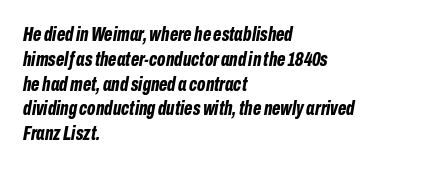
The image shows 20 px bold type, italic (leaning right); set left-aligned, line spacing 1.24x, normal letter spacing, not underlined.
